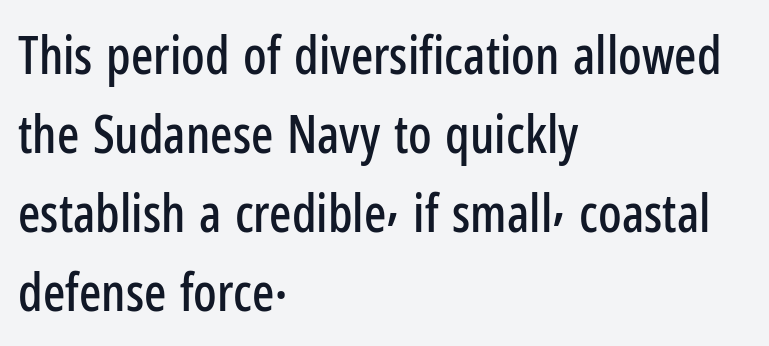
Q: Is the text italic (slanted)? A: No, it is upright.
Q: Is the typeface a serif or a sans-serif typeface? A: Sans-serif.
Q: Is the text underlined? A: No.
Q: How is the paragraph aligned? A: Left-aligned.
Q: Is the spacing between letters normal or unusually wide? A: Normal.
Q: Is the spacing between lines tight, normal or loose? A: Normal.
Q: Width (condensed, normal, or wide)? A: Condensed.
Q: Stroke contrast? A: Low.
Q: x-height? A: Medium.
Q: Monospaced? A: No.
